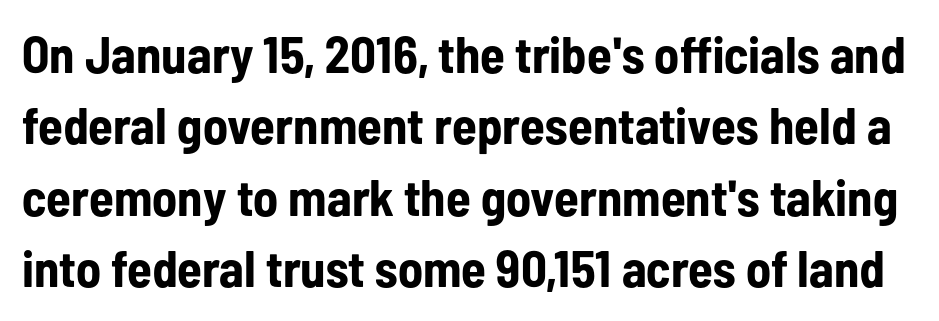
{"serif": "no", "italic": "no", "bold": "yes", "weight": "bold", "width": "condensed", "stroke_contrast": "low", "x_height": "medium", "monospaced": "no", "underline": "no", "line_spacing": "normal", "line_spacing_ratio": 1.4, "letter_spacing": "normal", "letter_spacing_em": 0.0, "glyph_px": 51}
